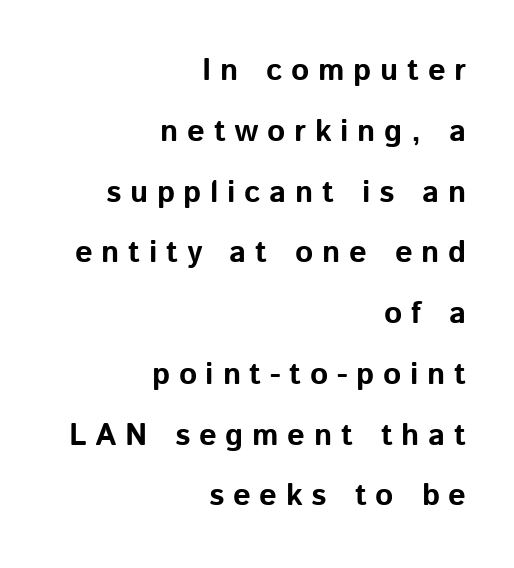
{"serif": "no", "italic": "no", "bold": "yes", "weight": "bold", "width": "normal", "stroke_contrast": "low", "x_height": "medium", "monospaced": "no", "underline": "no", "align": "right", "line_spacing": "loose", "line_spacing_ratio": 1.96, "letter_spacing": "wide", "letter_spacing_em": 0.28, "glyph_px": 31}
